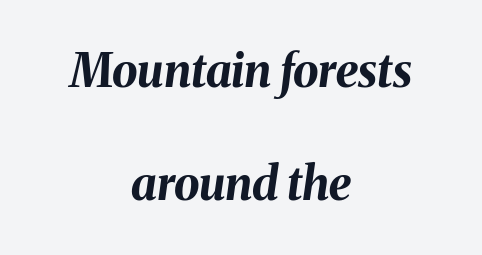
The image shows 46 px bold type, italic (leaning right); set centered, loose line spacing (2.46x), normal letter spacing, not underlined; medium stroke contrast and a medium x-height.
